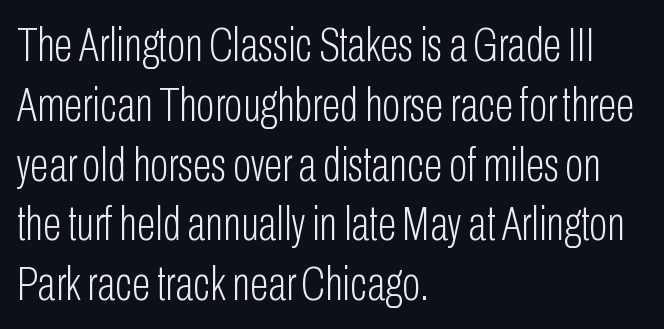
{"serif": "no", "italic": "no", "bold": "no", "weight": "light", "width": "condensed", "stroke_contrast": "low", "x_height": "medium", "monospaced": "no", "underline": "no", "align": "left", "line_spacing_ratio": 1.22, "letter_spacing": "normal", "letter_spacing_em": 0.0, "glyph_px": 49}
